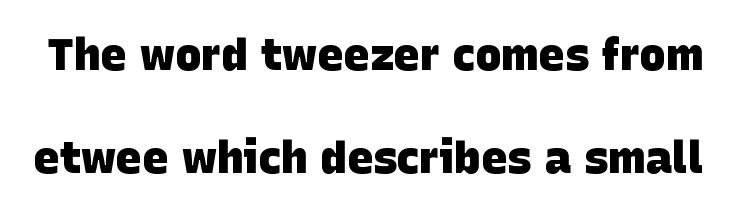
The image shows 44 px heavy sans-serif type; set loose line spacing (2.34x), normal letter spacing, not underlined; low stroke contrast and a large x-height.
